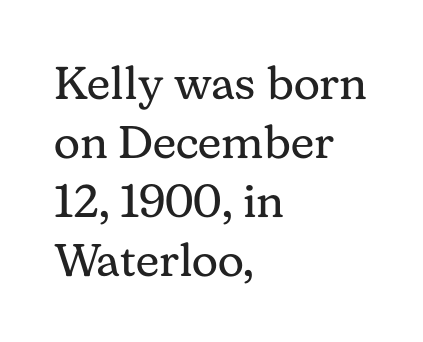
Q: Is the text bold? A: No.
Q: Is the text italic (slanted)? A: No, it is upright.
Q: Is the typeface a serif or a sans-serif typeface? A: Serif.
Q: Is the text underlined? A: No.
Q: How is the paragraph aligned? A: Left-aligned.
Q: Is the spacing between letters normal or unusually wide? A: Normal.
Q: Is the spacing between lines tight, normal or loose? A: Normal.
Q: Width (condensed, normal, or wide)? A: Normal.
Q: Stroke contrast? A: Medium.
Q: x-height? A: Medium.
Q: Monospaced? A: No.
